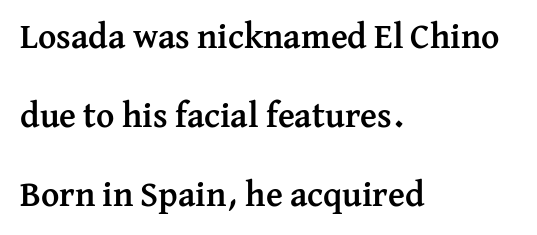
Successive baselines arrive slowly, with a big drop between each. Look at the stroke-to-counter ratio: heavy, a bold. No italicization has been applied; the sample stays upright. The rendering anchors every line to the left-hand side. Rule under the text: the space is simply empty.
